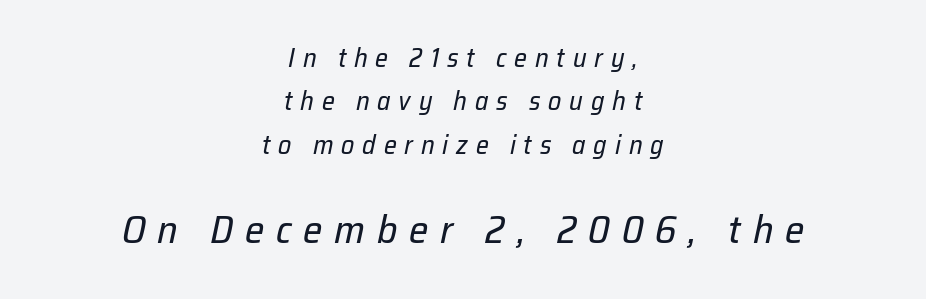
The image shows 39 px regular-weight type, italic (leaning right); set centered, normal line spacing (1.67x), unusually wide letter spacing (+0.3 em), not underlined; the second (bottom) block is 1.5x larger; low stroke contrast and a medium x-height.
